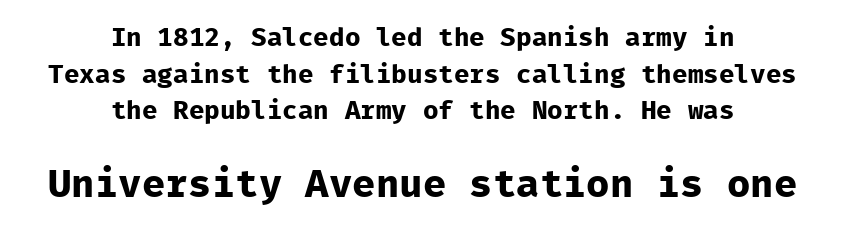
{"serif": "no", "italic": "no", "bold": "yes", "weight": "bold", "width": "normal", "stroke_contrast": "low", "x_height": "medium", "monospaced": "yes", "underline": "no", "align": "center", "line_spacing": "normal", "line_spacing_ratio": 1.41, "letter_spacing": "normal", "letter_spacing_em": 0.0, "larger_block": "second", "size_ratio": 1.5, "glyph_px": 39}
